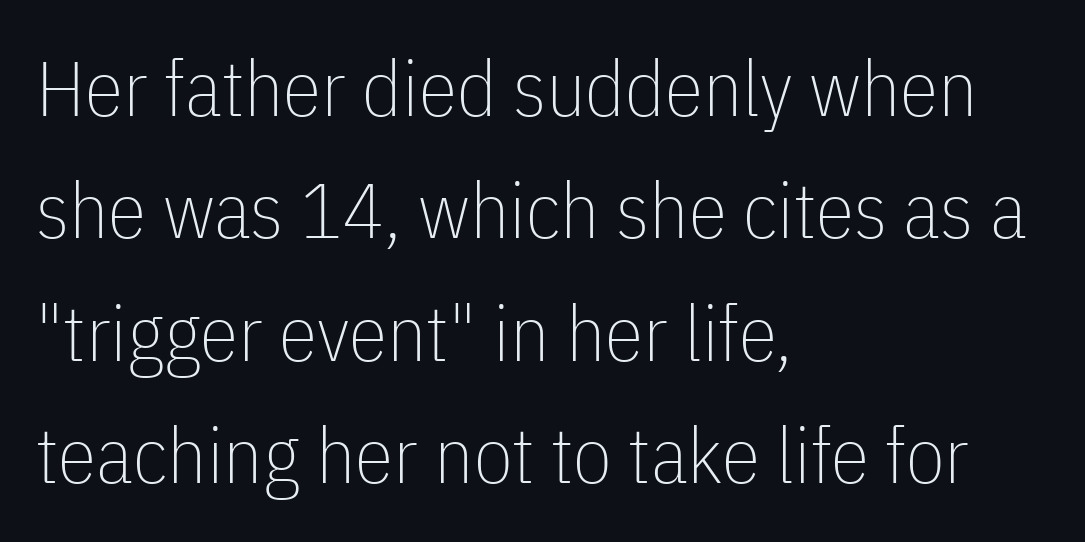
{"serif": "no", "italic": "no", "bold": "no", "weight": "thin", "width": "condensed", "stroke_contrast": "low", "x_height": "medium", "monospaced": "no", "underline": "no", "align": "left", "line_spacing": "normal", "line_spacing_ratio": 1.57, "letter_spacing": "normal", "letter_spacing_em": 0.0, "glyph_px": 78}
